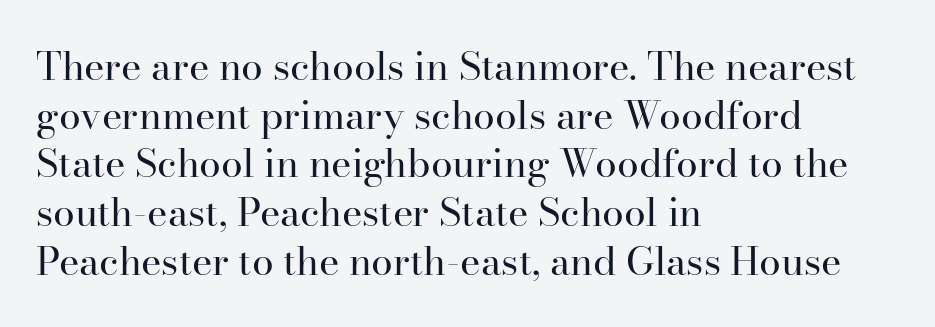
{"serif": "yes", "italic": "no", "bold": "no", "weight": "regular", "width": "normal", "stroke_contrast": "high", "x_height": "small", "monospaced": "no", "underline": "no", "align": "left", "line_spacing": "normal", "line_spacing_ratio": 1.25, "letter_spacing": "normal", "letter_spacing_em": 0.0, "glyph_px": 39}
